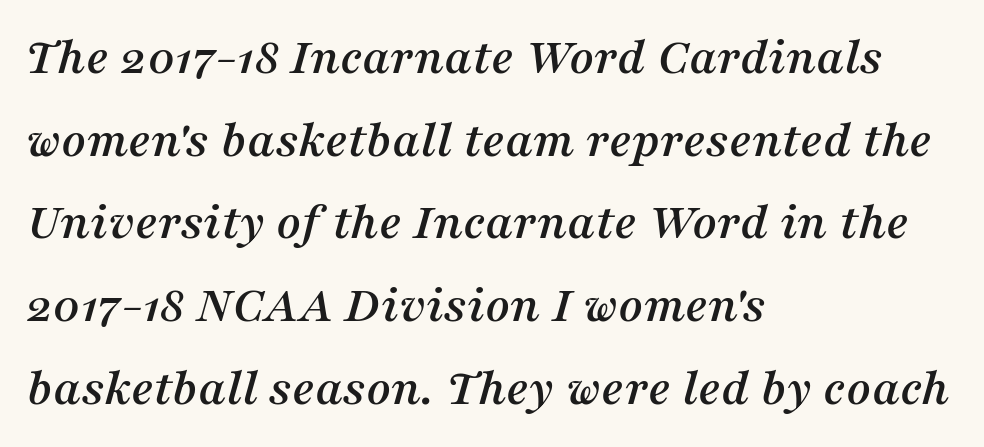
Q: Is the text italic (slanted)? A: Yes, it leans right by about 16 degrees.
Q: Is the typeface a serif or a sans-serif typeface? A: Serif.
Q: Is the text underlined? A: No.
Q: How is the paragraph aligned? A: Left-aligned.
Q: Is the spacing between letters normal or unusually wide? A: Normal.
Q: Is the spacing between lines tight, normal or loose? A: Normal.
Q: Width (condensed, normal, or wide)? A: Normal.
Q: Stroke contrast? A: Medium.
Q: x-height? A: Medium.
Q: Monospaced? A: No.
